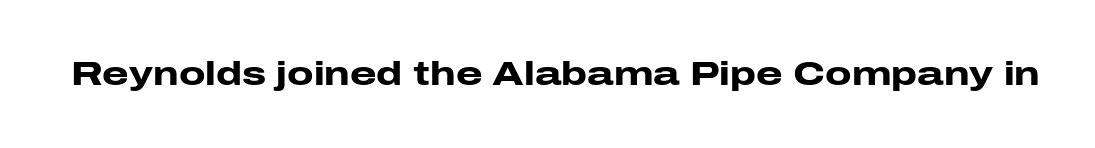
Q: Is the text bold? A: Yes.
Q: Is the text italic (slanted)? A: No, it is upright.
Q: Is the typeface a serif or a sans-serif typeface? A: Sans-serif.
Q: Is the text underlined? A: No.
Q: Is the spacing between letters normal or unusually wide? A: Normal.
Q: Width (condensed, normal, or wide)? A: Wide.
Q: Stroke contrast? A: Low.
Q: x-height? A: Medium.
Q: Monospaced? A: No.
